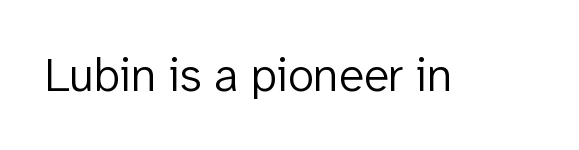
{"serif": "no", "italic": "no", "bold": "no", "weight": "light", "width": "normal", "stroke_contrast": "low", "x_height": "medium", "monospaced": "no", "underline": "no", "letter_spacing": "normal", "letter_spacing_em": 0.0, "glyph_px": 47}
